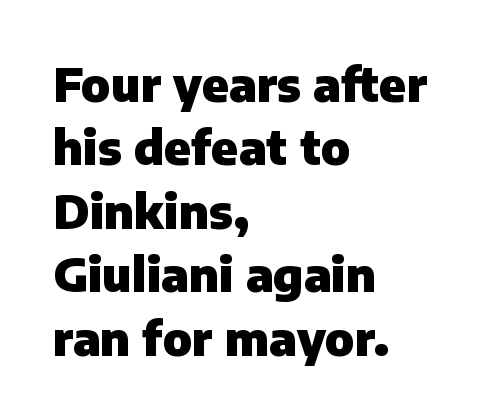
The image shows 47 px heavy sans-serif type, upright; set left-aligned, normal line spacing (1.35x), normal letter spacing, not underlined; low stroke contrast and a medium x-height.
